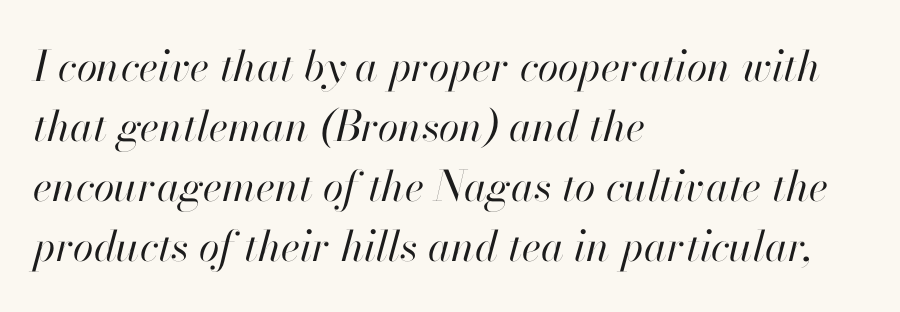
{"italic": "yes", "lean": "right", "slant_degrees": 13, "bold": "no", "weight": "regular", "width": "normal", "stroke_contrast": "high", "x_height": "small", "monospaced": "no", "underline": "no", "align": "left", "line_spacing": "normal", "line_spacing_ratio": 1.43, "letter_spacing": "normal", "letter_spacing_em": 0.0, "glyph_px": 42}
